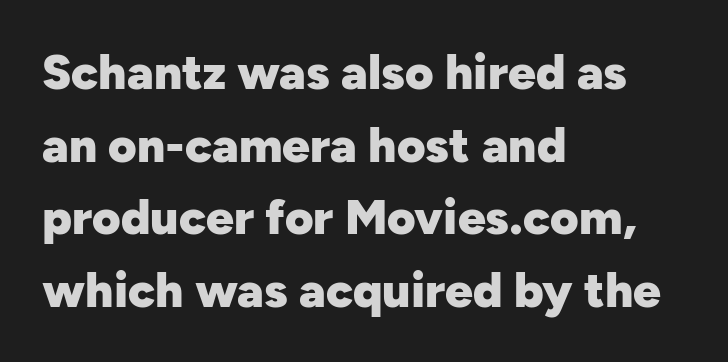
{"serif": "no", "italic": "no", "bold": "yes", "weight": "heavy", "width": "normal", "stroke_contrast": "low", "x_height": "medium", "monospaced": "no", "underline": "no", "align": "left", "line_spacing": "normal", "line_spacing_ratio": 1.48, "letter_spacing": "normal", "letter_spacing_em": 0.0, "glyph_px": 49}
